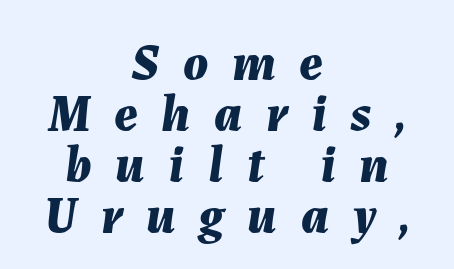
Varying glyph widths throughout — classic text-font behaviour. Letter spacing: wide. Decoration check: the copy has no underline. Line spacing here is tight. What weight is shown? A full bold with thick strokes.
